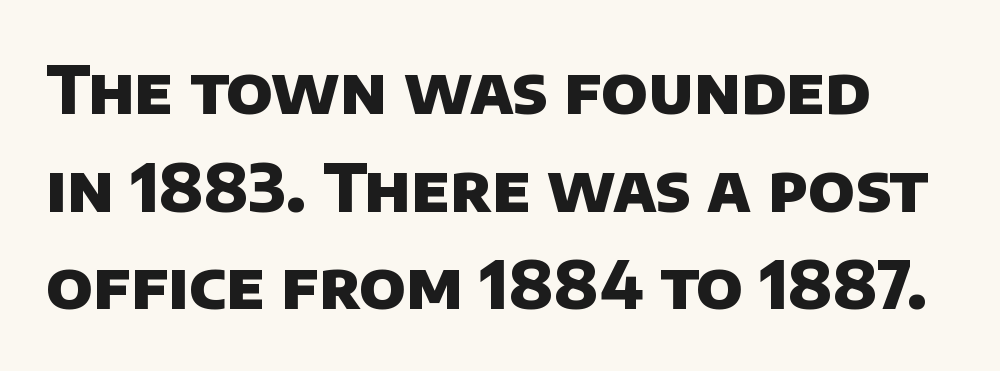
{"serif": "no", "bold": "yes", "weight": "heavy", "width": "normal", "stroke_contrast": "low", "x_height": "large", "monospaced": "no", "underline": "no", "line_spacing": "normal", "line_spacing_ratio": 1.48, "letter_spacing": "normal", "letter_spacing_em": 0.0, "glyph_px": 66}
